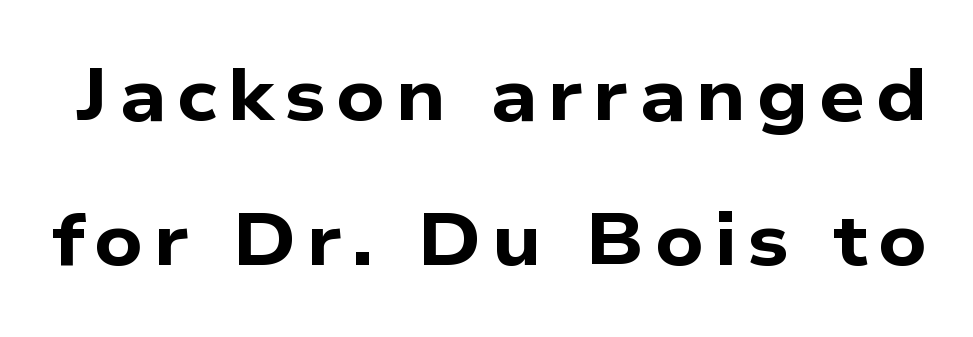
The image shows 73 px bold, wide sans-serif type; set loose line spacing (1.98x), not underlined; low stroke contrast and a medium x-height.
